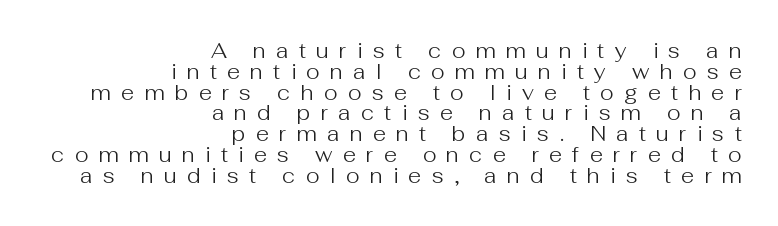
The image shows 21 px text type, upright; set right-aligned, tight line spacing (0.99x), unusually wide letter spacing (+0.49 em), not underlined.
